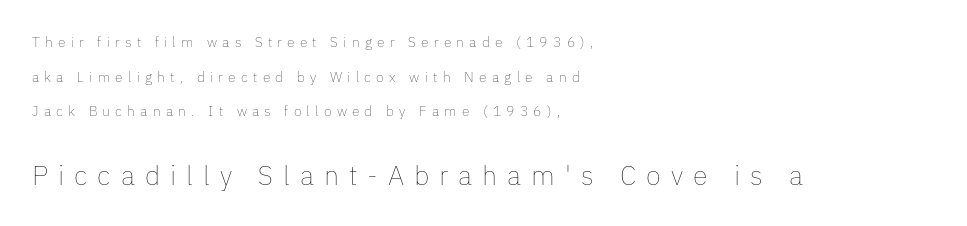
{"italic": "no", "bold": "no", "underline": "no", "align": "left", "line_spacing": "loose", "line_spacing_ratio": 2.47, "letter_spacing": "wide", "letter_spacing_em": 0.37, "larger_block": "second", "size_ratio": 1.93, "glyph_px": 27}
